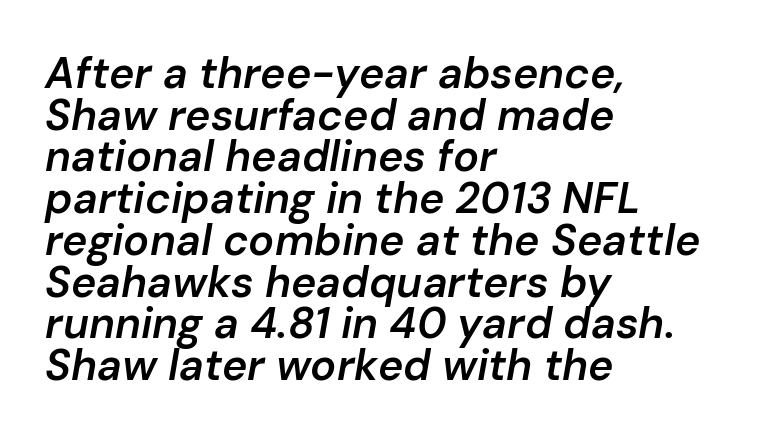
Q: Is the text bold? A: Semi-bold.
Q: Is the text italic (slanted)? A: Yes, it leans right by about 10 degrees.
Q: Is the text underlined? A: No.
Q: How is the paragraph aligned? A: Left-aligned.
Q: Is the spacing between letters normal or unusually wide? A: Normal.
Q: Is the spacing between lines tight, normal or loose? A: Tight.
Q: Width (condensed, normal, or wide)? A: Normal.
Q: Stroke contrast? A: Low.
Q: x-height? A: Medium.
Q: Monospaced? A: No.
